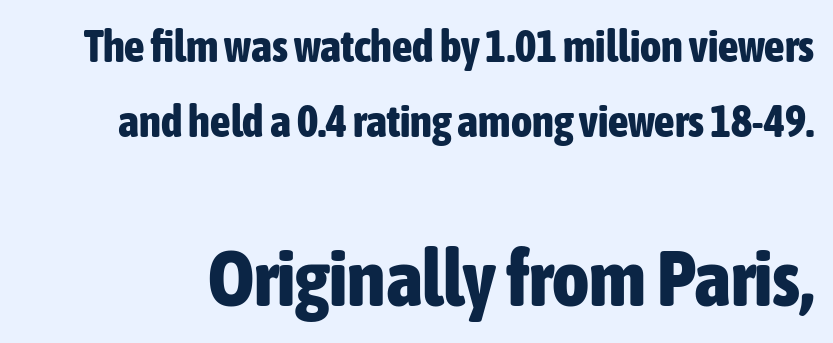
The image shows 79 px bold, condensed sans-serif type, upright; set normal line spacing (1.67x), normal letter spacing, not underlined; the second (bottom) block is 1.76x larger; low stroke contrast and a medium x-height.
